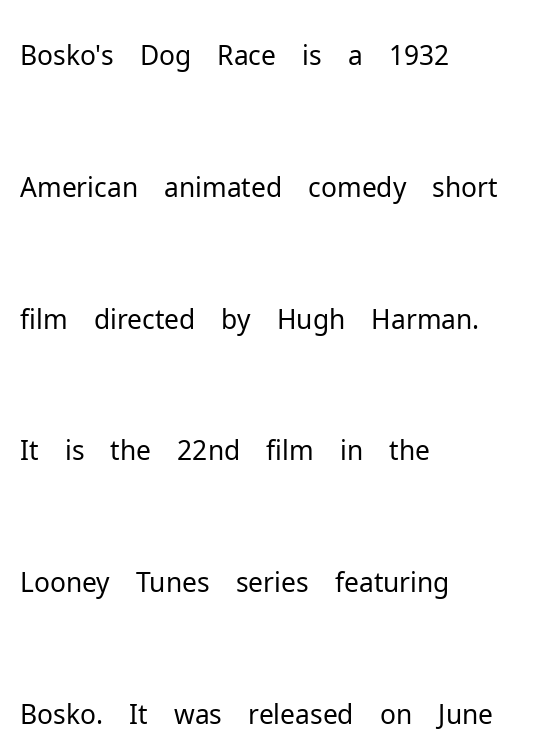
The letters sit at their default tracking, neither squeezed nor spread. Decoration check: the copy has no underline. Think of a printed novel: that variable character pitch is what you see here. The typography opts for an upright posture over an oblique one.
